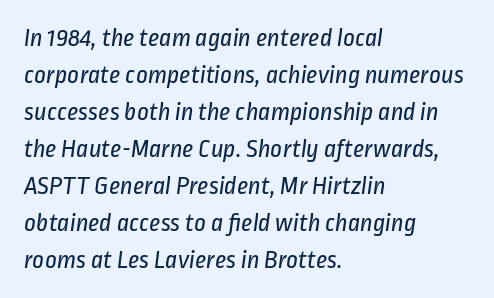
{"bold": "no", "underline": "no", "align": "left", "line_spacing": "normal", "line_spacing_ratio": 1.42, "letter_spacing": "normal", "letter_spacing_em": 0.0, "glyph_px": 26}
